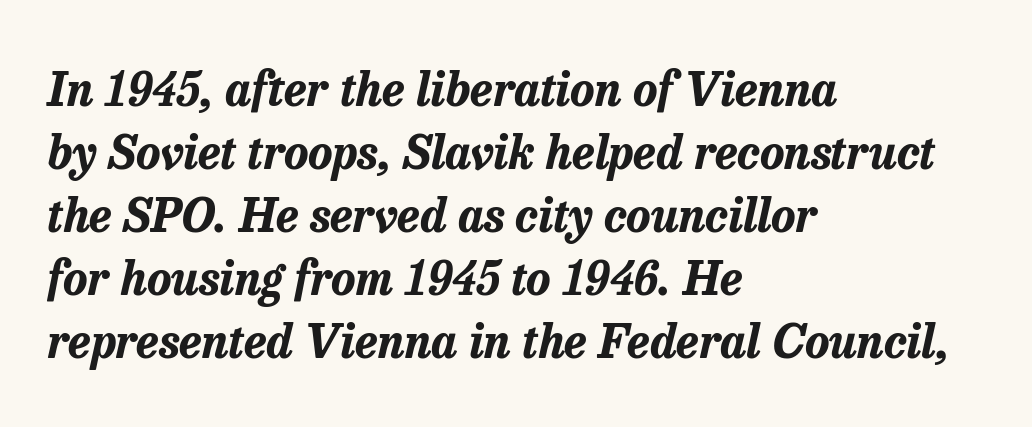
Q: Is the text bold? A: Yes.
Q: Is the text italic (slanted)? A: Yes, it leans right by about 13 degrees.
Q: Is the text underlined? A: No.
Q: How is the paragraph aligned? A: Left-aligned.
Q: Is the spacing between letters normal or unusually wide? A: Normal.
Q: Is the spacing between lines tight, normal or loose? A: Normal.
Q: Width (condensed, normal, or wide)? A: Normal.
Q: Stroke contrast? A: Low.
Q: x-height? A: Medium.
Q: Monospaced? A: No.
